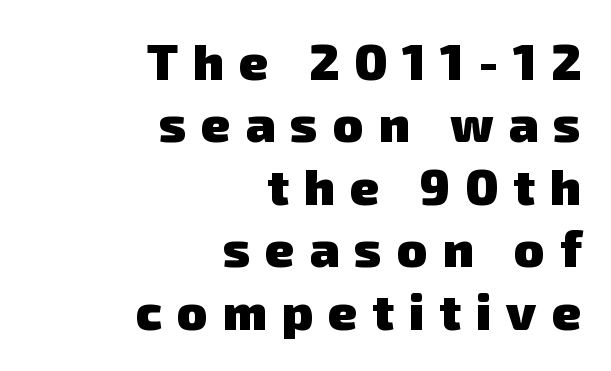
The rendering uses natural spacing where letterforms have individual widths. The rag falls on the left side of this text block. Strong, thick strokes mark this as bold type. The block of text has a typical density, with ordinary space between rows. The font family rendered here belongs to the sans-serif group.
